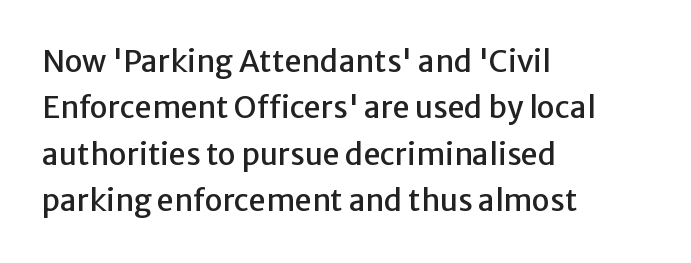
The image shows 30 px sans-serif type, upright; set left-aligned, normal line spacing (1.55x), normal letter spacing, not underlined; low stroke contrast and a medium x-height.
